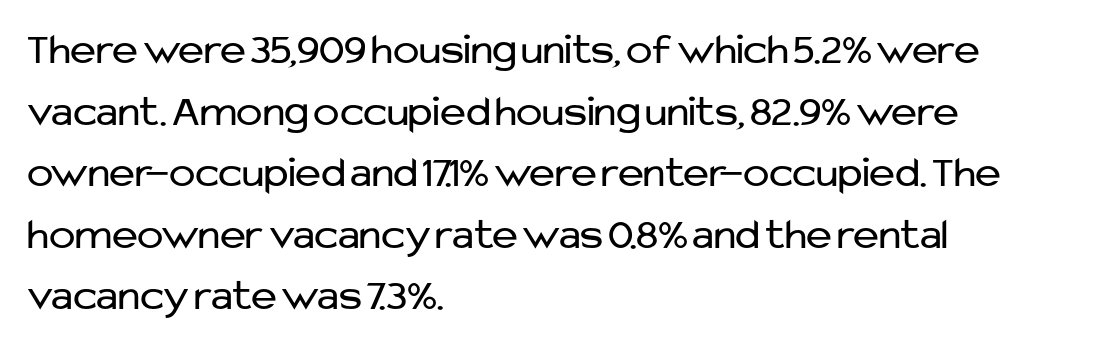
The line texture is even and compact thanks to regular tracking. Ink coverage per letter is moderate at most. This sample keeps an unexceptional amount of space between lines. Type style note: lacks serifs. Line beginnings align vertically; line endings do not.
